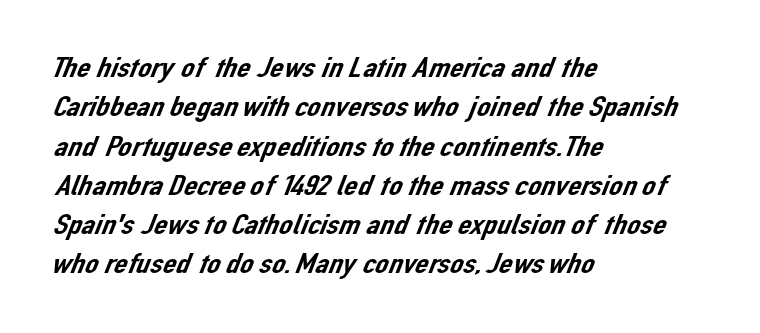
The image shows 30 px sans-serif type; set left-aligned, normal line spacing (1.31x), normal letter spacing, not underlined; low stroke contrast and a medium x-height.
